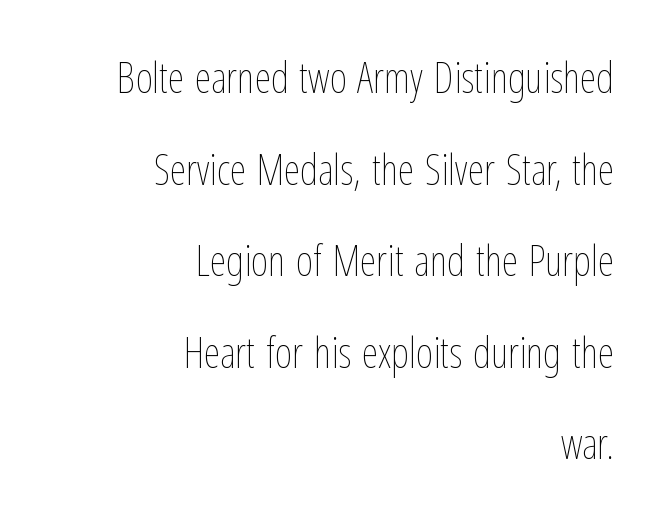
The image shows 42 px thin, condensed type, upright; set right-aligned, loose line spacing (2.18x), normal letter spacing, not underlined; low stroke contrast and a medium x-height.
